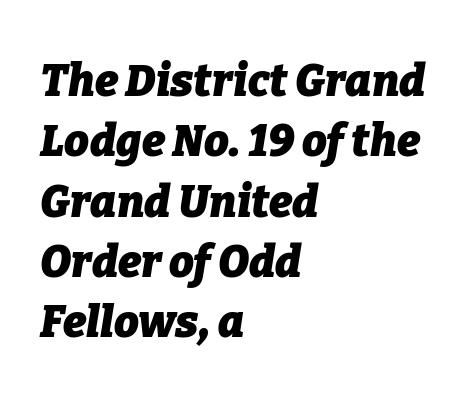
{"italic": "yes", "lean": "right", "slant_degrees": 9, "bold": "yes", "weight": "heavy", "width": "normal", "stroke_contrast": "low", "x_height": "medium", "monospaced": "no", "underline": "no", "align": "left", "line_spacing": "normal", "line_spacing_ratio": 1.37, "letter_spacing": "normal", "letter_spacing_em": 0.0, "glyph_px": 44}
